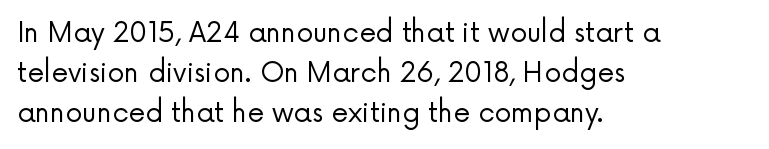
{"italic": "no", "bold": "no", "underline": "no", "align": "left", "line_spacing": "normal", "line_spacing_ratio": 1.49, "letter_spacing": "normal", "letter_spacing_em": 0.0, "glyph_px": 27}
